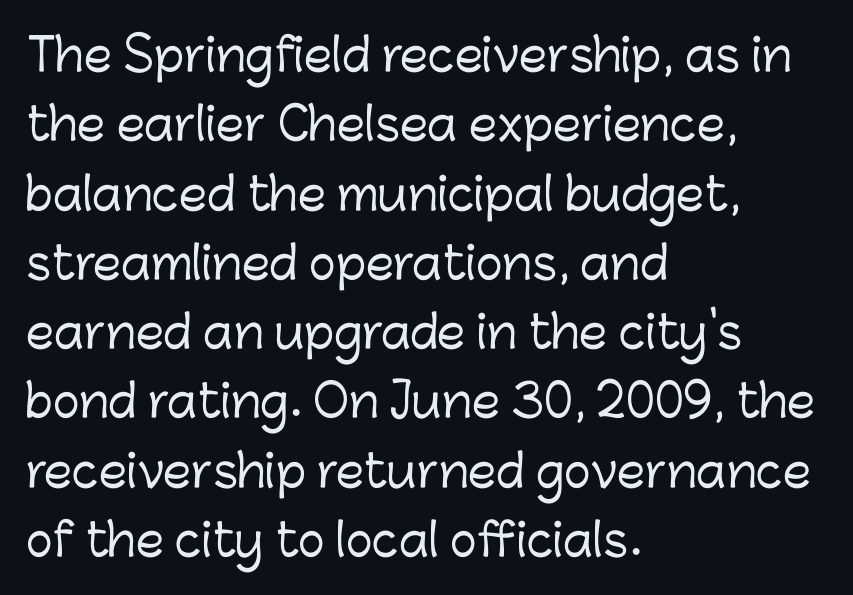
{"serif": "no", "italic": "no", "width": "normal", "stroke_contrast": "low", "x_height": "medium", "monospaced": "no", "underline": "no", "align": "left", "line_spacing": "normal", "line_spacing_ratio": 1.54, "letter_spacing": "normal", "letter_spacing_em": 0.0, "glyph_px": 45}
